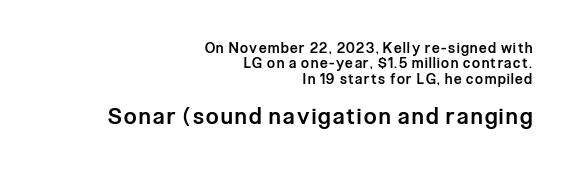
The letters stand upright; this is a roman face. Weight: semibold (demi). The lines are packed closely together with very little leading. The setting favours the right margin, as signatures and pull-quotes sometimes do. The passage shown begins with its smaller block and ends with its larger one. A bare baseline throughout the passage.
